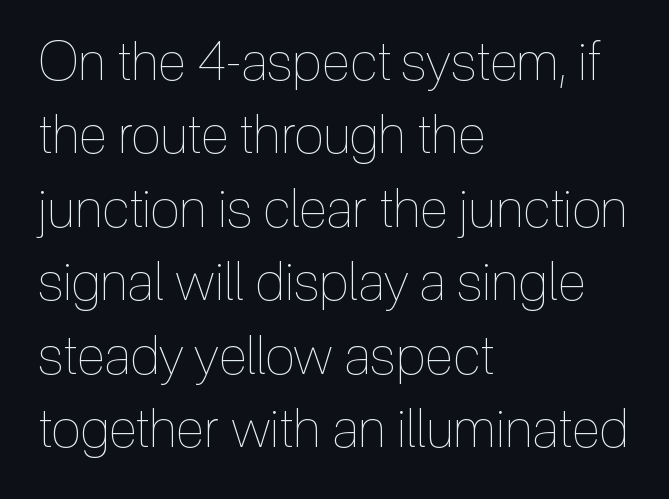
The image shows 54 px thin, condensed type, upright; set left-aligned, normal line spacing (1.36x), normal letter spacing, not underlined; a medium x-height.
